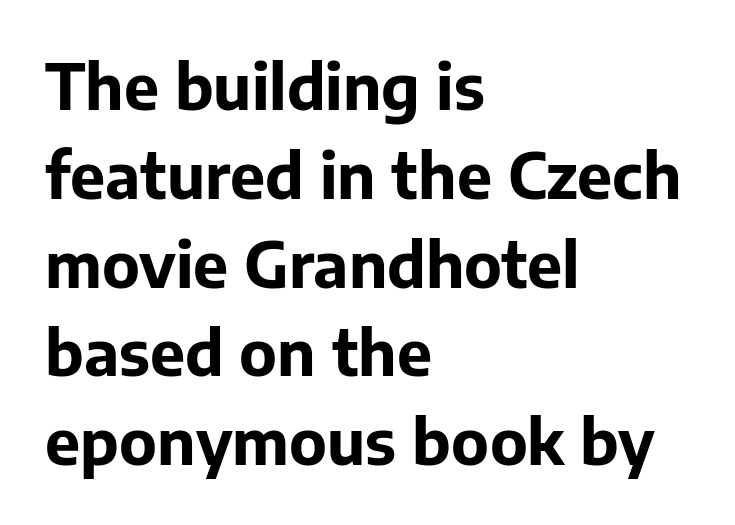
The image shows 63 px bold sans-serif type, upright; set left-aligned, normal line spacing (1.41x), normal letter spacing, not underlined; low stroke contrast and a medium x-height.
